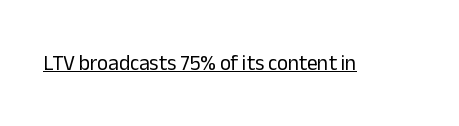
The image shows 21 px text type, upright; set normal letter spacing, underlined.
